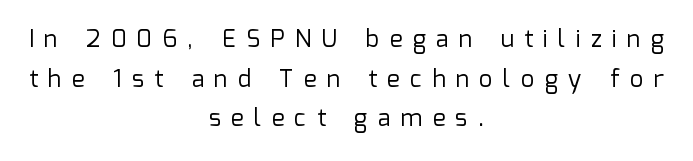
Weight: not bold — regular or lighter. The line texture is sparse and dotted thanks to wide tracking. The typesetter chose a symmetrical, centered arrangement here. Only glyphs here, with clear space below each row.
